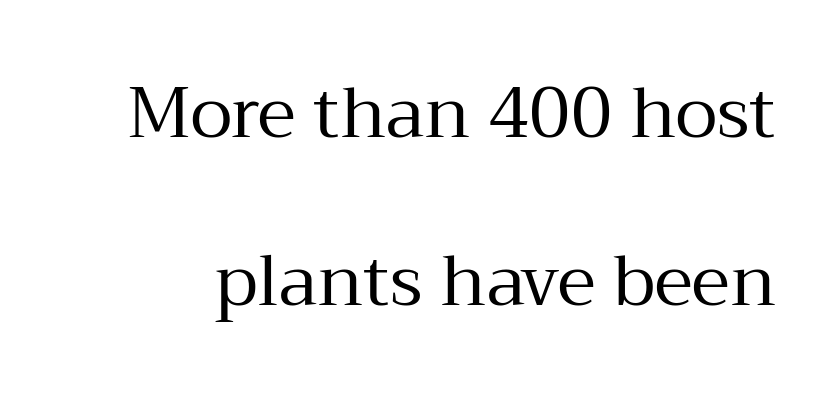
The image shows 70 px regular-weight serif type, upright; set loose line spacing (2.4x), normal letter spacing, not underlined; medium stroke contrast and a medium x-height.
